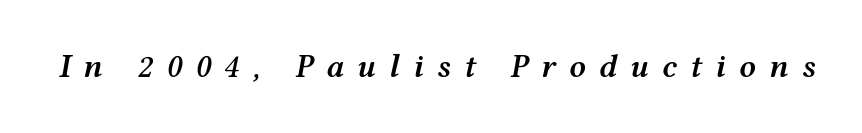
The image shows 33 px semibold, wide type, italic (leaning right); set unusually wide letter spacing (+0.4 em), not underlined; medium stroke contrast and a medium x-height.
